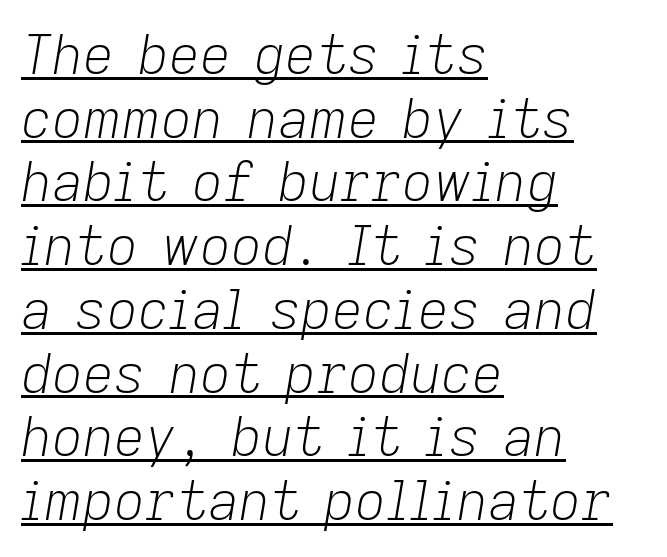
Q: Is the text bold? A: No.
Q: Is the text italic (slanted)? A: Yes, it leans right by about 9 degrees.
Q: Is the text underlined? A: Yes.
Q: How is the paragraph aligned? A: Left-aligned.
Q: Is the spacing between letters normal or unusually wide? A: Normal.
Q: Width (condensed, normal, or wide)? A: Normal.
Q: Stroke contrast? A: Low.
Q: x-height? A: Medium.
Q: Monospaced? A: No.
